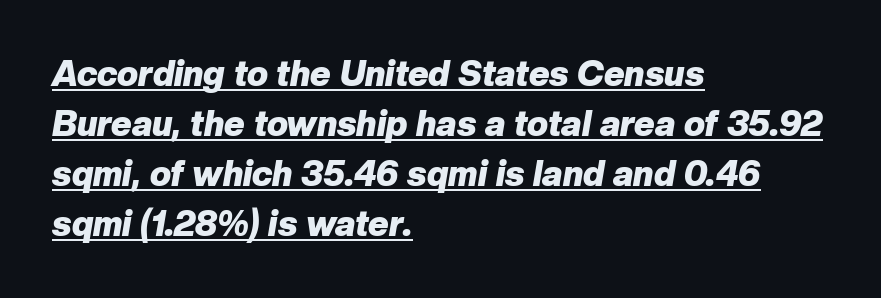
{"italic": "yes", "lean": "right", "slant_degrees": 10, "bold": "yes", "weight": "heavy", "width": "normal", "stroke_contrast": "low", "x_height": "medium", "monospaced": "no", "underline": "yes", "align": "left", "line_spacing": "normal", "line_spacing_ratio": 1.43, "letter_spacing": "normal", "letter_spacing_em": 0.0, "glyph_px": 35}
